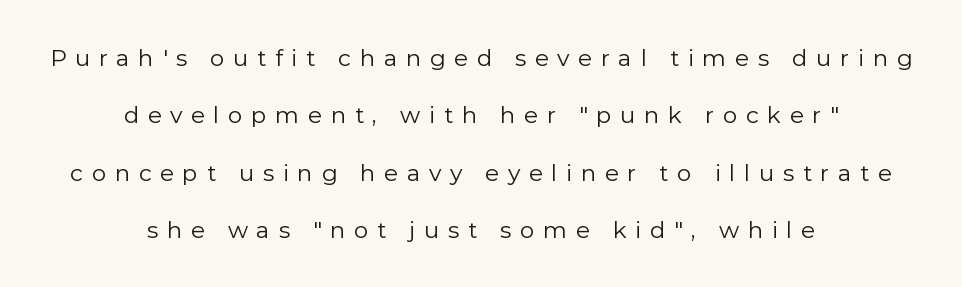
The image shows 23 px text type, upright; set centered, loose line spacing (2.49x), unusually wide letter spacing (+0.37 em), not underlined.
